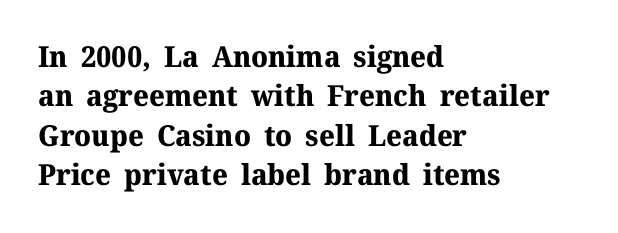
The image shows 29 px bold serif type, upright; set left-aligned, normal line spacing (1.36x), normal letter spacing, not underlined; medium stroke contrast and a medium x-height.
